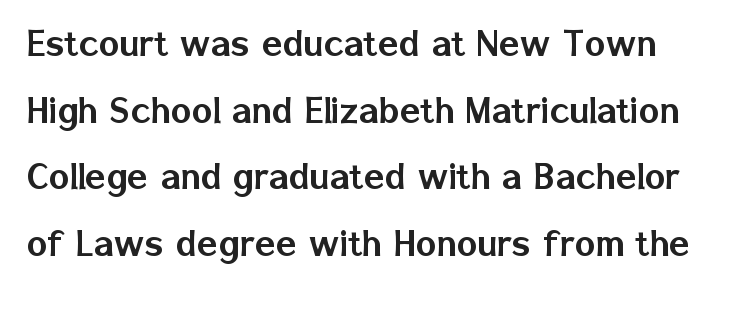
The image shows 43 px sans-serif type, upright; set left-aligned, normal line spacing (1.55x), normal letter spacing, not underlined; low stroke contrast and a medium x-height.
